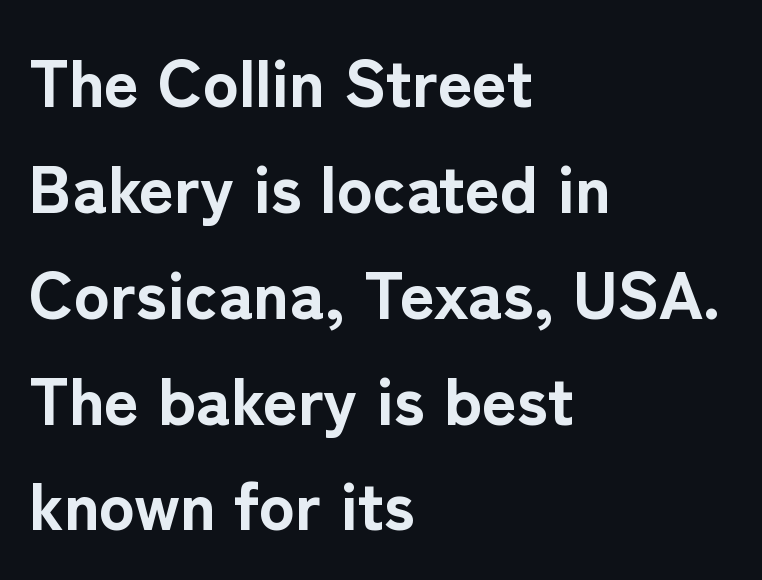
{"serif": "no", "italic": "no", "bold": "yes", "weight": "bold", "width": "normal", "stroke_contrast": "low", "x_height": "medium", "monospaced": "no", "underline": "no", "align": "left", "line_spacing": "normal", "line_spacing_ratio": 1.58, "letter_spacing": "normal", "letter_spacing_em": 0.0, "glyph_px": 67}
